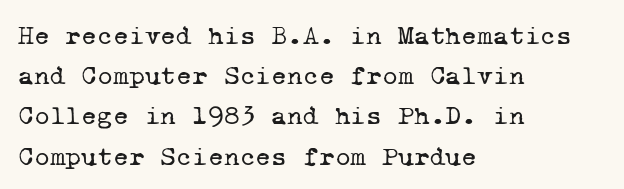
{"bold": "no", "underline": "no", "align": "left", "line_spacing": "normal", "line_spacing_ratio": 1.49, "letter_spacing": "normal", "letter_spacing_em": 0.0, "glyph_px": 27}
